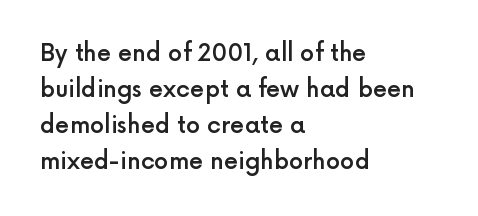
Q: Is the text bold? A: Semi-bold.
Q: Is the text italic (slanted)? A: No, it is upright.
Q: Is the text underlined? A: No.
Q: How is the paragraph aligned? A: Left-aligned.
Q: Is the spacing between letters normal or unusually wide? A: Normal.
Q: Is the spacing between lines tight, normal or loose? A: Normal.
